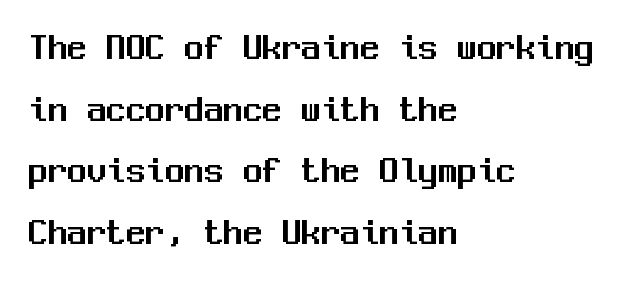
{"serif": "no", "italic": "no", "width": "normal", "stroke_contrast": "medium", "x_height": "medium", "monospaced": "yes", "underline": "no", "align": "left", "line_spacing": "normal", "line_spacing_ratio": 1.58, "letter_spacing": "normal", "letter_spacing_em": 0.0, "glyph_px": 39}
